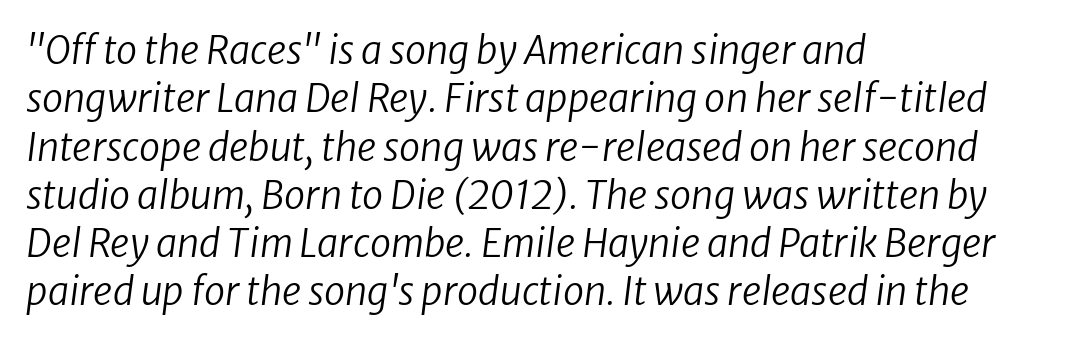
What's the leading like? Ordinary, nothing unusual. This sample is left-justified, so line endings fall wherever the words run out. Observe the lean: these are italic letterforms. The foot of each line stays bare and open. Summary of weight: not heavy and not bold.
